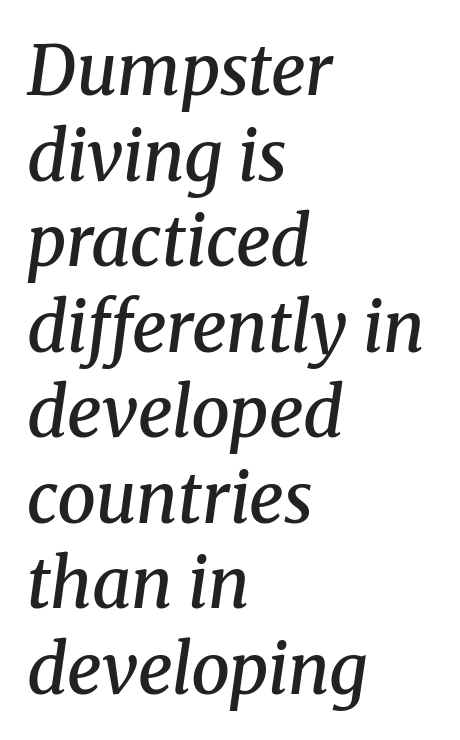
One-word summary of the alignment: left. Tracking here is standard; glyphs follow each other at the usual distance. Tall strokes in this sample are angled rather than plumb. The characters display serif detailing at their extremities.
